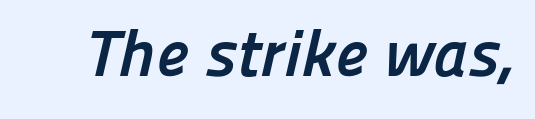
{"serif": "no", "bold": "yes", "weight": "semibold", "width": "normal", "stroke_contrast": "low", "x_height": "medium", "monospaced": "no", "underline": "no", "letter_spacing": "normal", "letter_spacing_em": 0.0, "glyph_px": 66}
